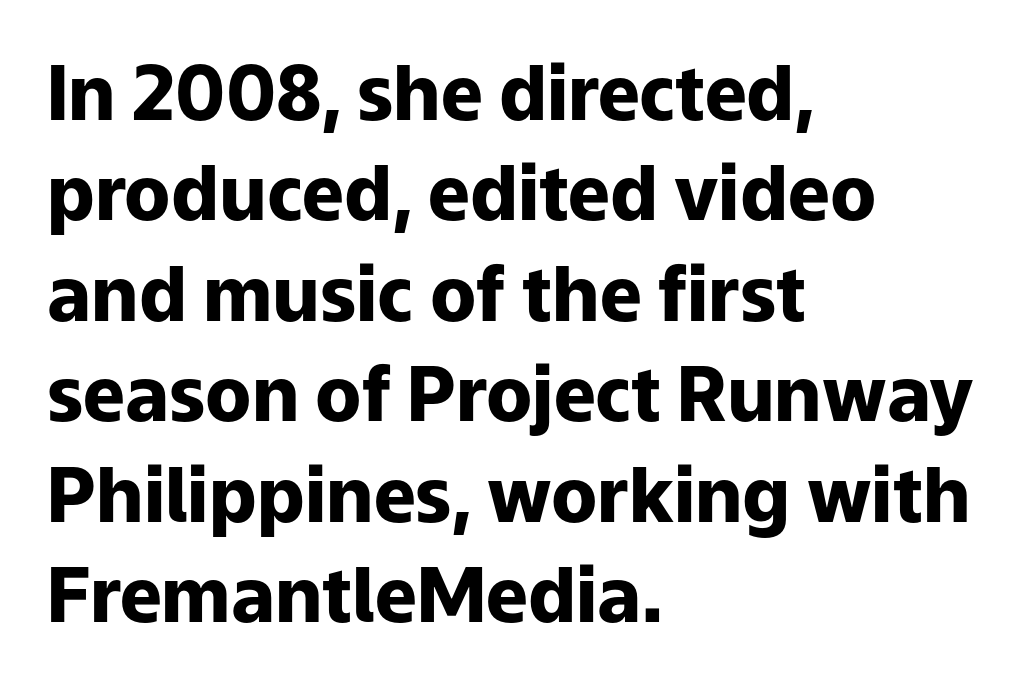
Underlining? Definitely not there. This rendering leaves character spacing at its baseline value. The face used here has the dense, thick strokes of a bold. Is this a fixed-width face? No — the glyphs have proportional, varying widths. The vertical gap from one line to the next is medium. Observe the absence of serifs on each vertical stroke in this sample.
